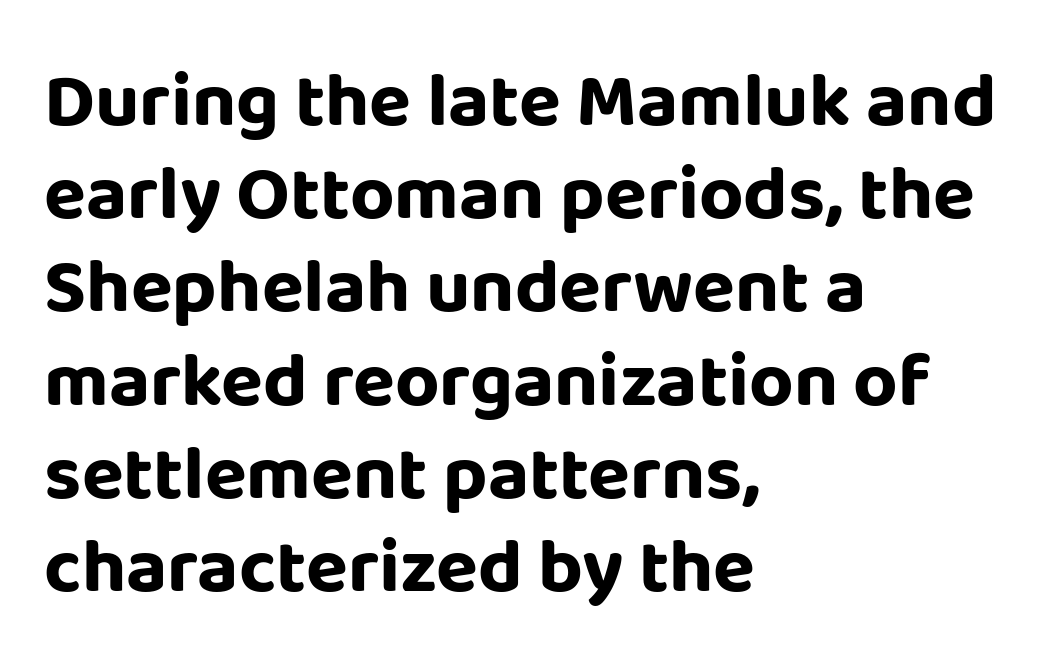
{"serif": "no", "italic": "no", "bold": "yes", "weight": "bold", "width": "normal", "stroke_contrast": "low", "x_height": "large", "monospaced": "no", "underline": "no", "align": "left", "line_spacing_ratio": 1.21, "letter_spacing": "normal", "letter_spacing_em": 0.0, "glyph_px": 77}
